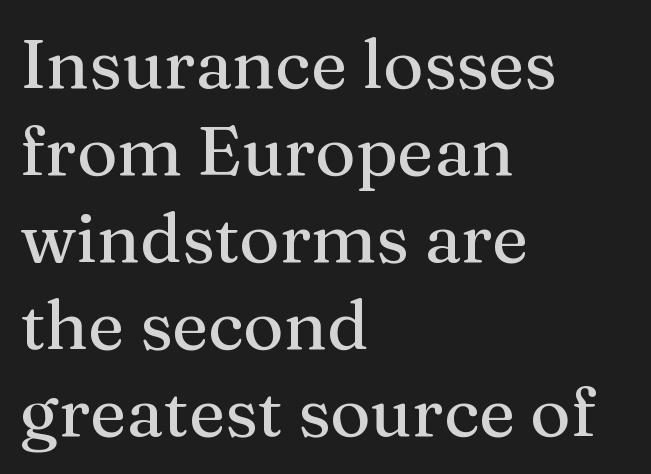
The image shows 69 px serif type, upright; set left-aligned, normal line spacing (1.26x), normal letter spacing, not underlined; medium stroke contrast and a medium x-height.
